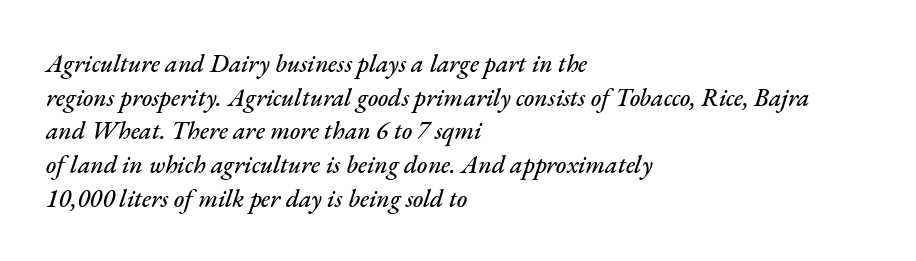
Q: Is the text italic (slanted)? A: Yes, it leans right by about 17 degrees.
Q: Is the text underlined? A: No.
Q: How is the paragraph aligned? A: Left-aligned.
Q: Is the spacing between letters normal or unusually wide? A: Normal.
Q: Is the spacing between lines tight, normal or loose? A: Normal.
